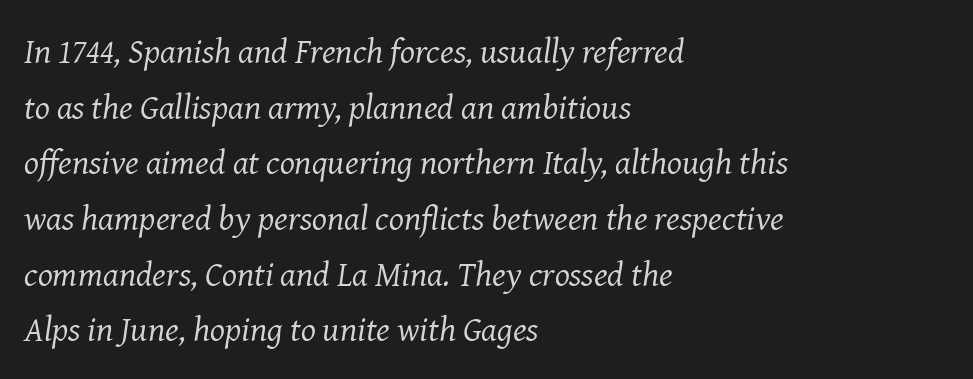
{"serif": "yes", "italic": "yes", "lean": "right", "slant_degrees": 8, "bold": "no", "weight": "regular", "width": "normal", "stroke_contrast": "medium", "x_height": "medium", "monospaced": "no", "underline": "no", "align": "left", "line_spacing": "normal", "line_spacing_ratio": 1.59, "letter_spacing": "normal", "letter_spacing_em": 0.0, "glyph_px": 35}
